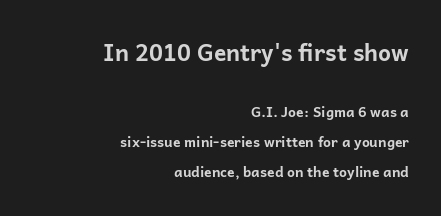
The image shows 23 px bold type, upright; set right-aligned, loose line spacing (2.13x), normal letter spacing, not underlined; the first (top) block is 1.64x larger.
